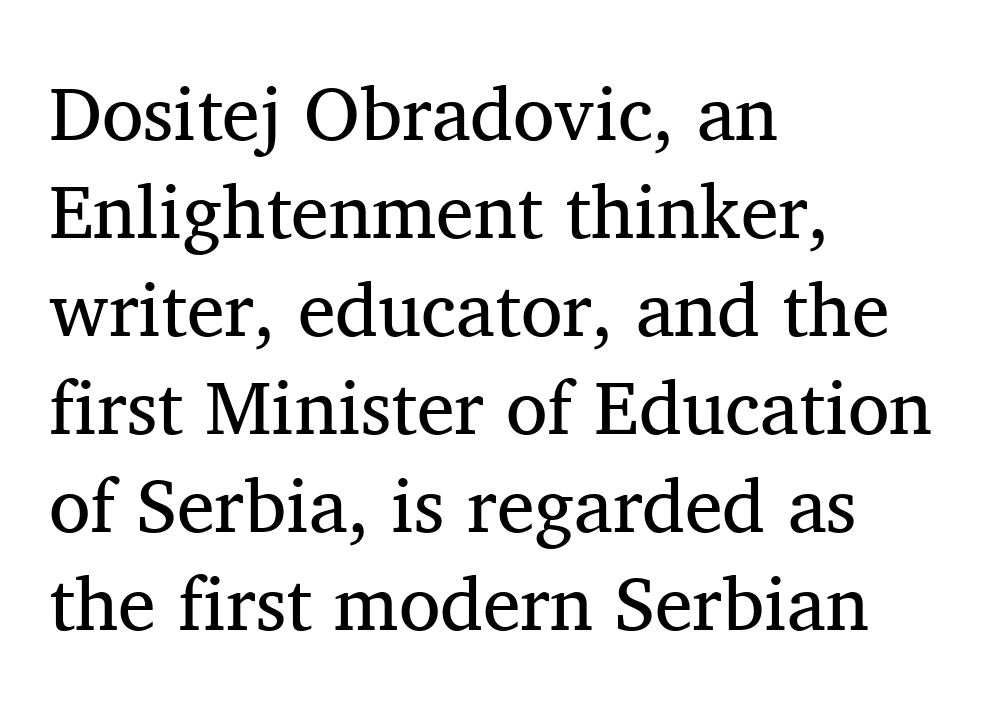
Q: Is the text bold? A: No.
Q: Is the text italic (slanted)? A: No, it is upright.
Q: Is the typeface a serif or a sans-serif typeface? A: Serif.
Q: Is the text underlined? A: No.
Q: How is the paragraph aligned? A: Left-aligned.
Q: Is the spacing between letters normal or unusually wide? A: Normal.
Q: Is the spacing between lines tight, normal or loose? A: Normal.
Q: Width (condensed, normal, or wide)? A: Normal.
Q: Stroke contrast? A: Medium.
Q: x-height? A: Medium.
Q: Monospaced? A: No.
